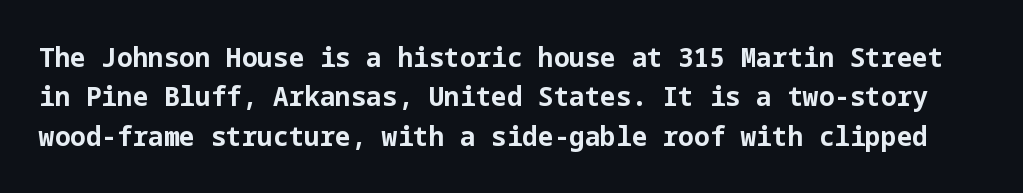
Q: Is the text bold? A: Yes.
Q: Is the text italic (slanted)? A: No, it is upright.
Q: Is the text underlined? A: No.
Q: Is the spacing between letters normal or unusually wide? A: Normal.
Q: Is the spacing between lines tight, normal or loose? A: Normal.
